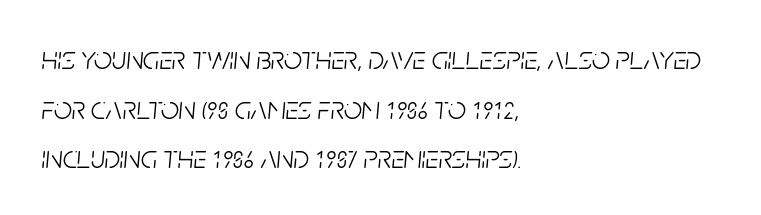
Q: Is the text bold? A: No.
Q: Is the text italic (slanted)? A: Yes, it leans right by about 5 degrees.
Q: Is the text underlined? A: No.
Q: How is the paragraph aligned? A: Left-aligned.
Q: Is the spacing between letters normal or unusually wide? A: Normal.
Q: Is the spacing between lines tight, normal or loose? A: Normal.
Q: Width (condensed, normal, or wide)? A: Condensed.
Q: Stroke contrast? A: Low.
Q: x-height? A: Large.
Q: Monospaced? A: No.
